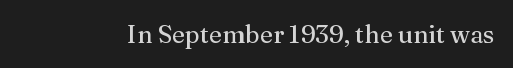
The image shows 25 px text type, upright; set normal letter spacing, not underlined.
